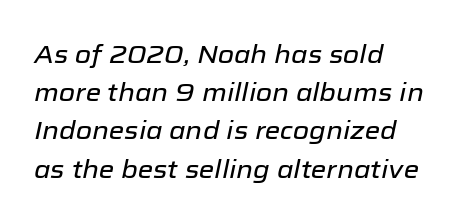
Q: Is the text italic (slanted)? A: Yes, it leans right by about 12 degrees.
Q: Is the text underlined? A: No.
Q: How is the paragraph aligned? A: Left-aligned.
Q: Is the spacing between letters normal or unusually wide? A: Normal.
Q: Is the spacing between lines tight, normal or loose? A: Normal.
